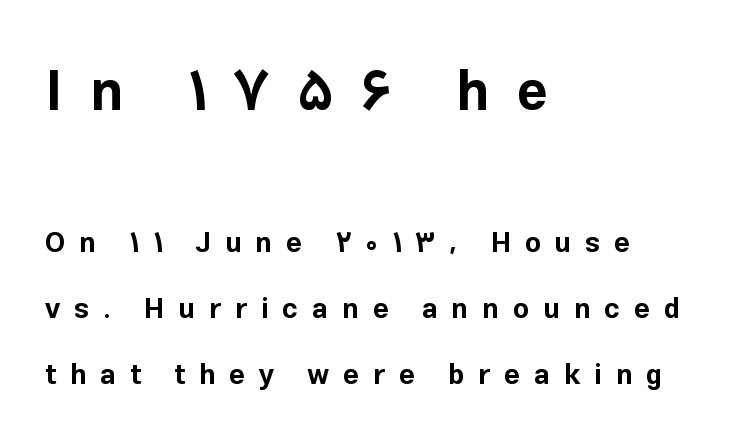
Q: Is the text bold? A: Yes.
Q: Is the text italic (slanted)? A: No, it is upright.
Q: Is the typeface a serif or a sans-serif typeface? A: Sans-serif.
Q: Is the text underlined? A: No.
Q: How is the paragraph aligned? A: Left-aligned.
Q: Is the spacing between letters normal or unusually wide? A: Unusually wide.
Q: Is the spacing between lines tight, normal or loose? A: Loose.
Q: Which block of text is set in a larger size, the first (top) or the second (bottom)? A: The first (top) one.
Q: Width (condensed, normal, or wide)? A: Normal.
Q: Stroke contrast? A: Low.
Q: x-height? A: Medium.
Q: Monospaced? A: No.
